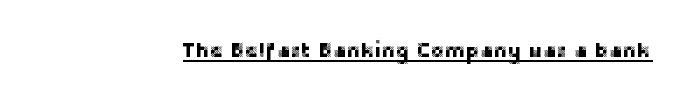
Q: Is the text italic (slanted)? A: No, it is upright.
Q: Is the text underlined? A: Yes.
Q: Is the spacing between letters normal or unusually wide? A: Normal.
